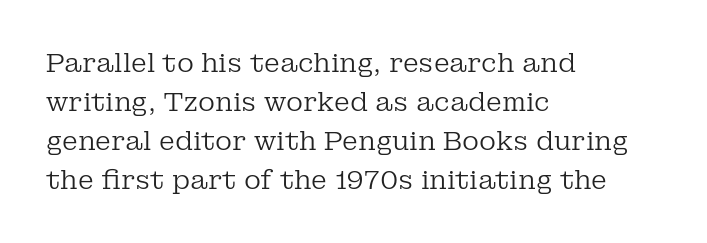
The image shows 26 px text type, upright; set left-aligned, normal line spacing (1.5x), normal letter spacing, not underlined.
